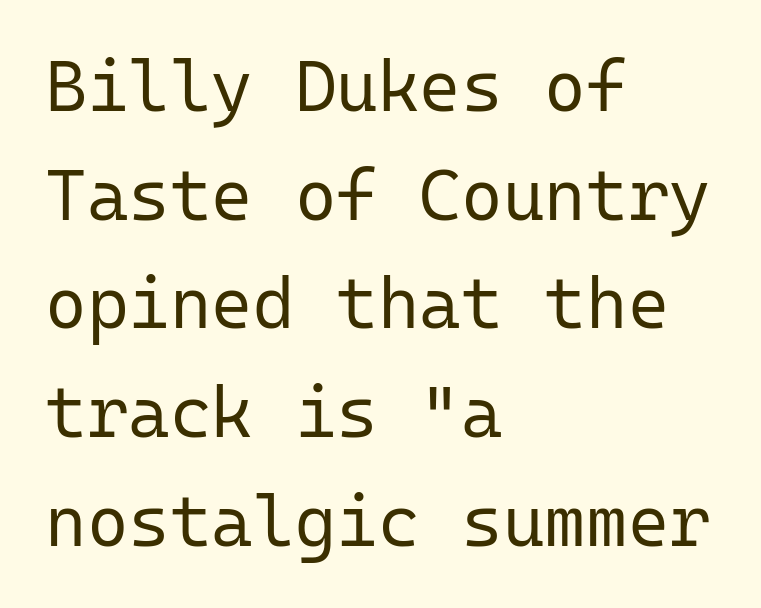
{"serif": "no", "italic": "no", "bold": "no", "weight": "regular", "width": "normal", "stroke_contrast": "low", "x_height": "medium", "monospaced": "yes", "underline": "no", "align": "left", "line_spacing": "normal", "line_spacing_ratio": 1.53, "letter_spacing": "normal", "letter_spacing_em": 0.0, "glyph_px": 71}
